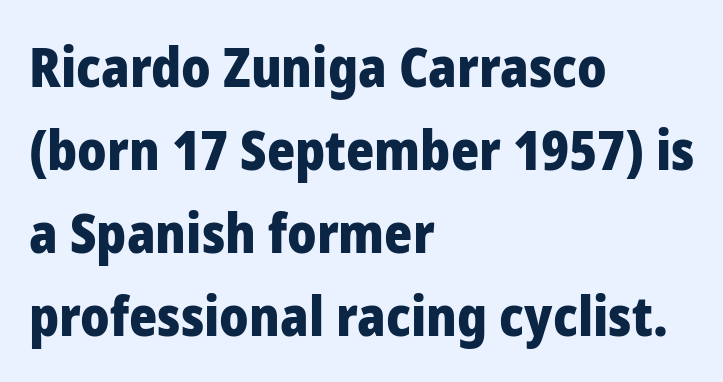
{"serif": "no", "italic": "no", "bold": "yes", "weight": "heavy", "width": "normal", "stroke_contrast": "low", "x_height": "medium", "monospaced": "no", "underline": "no", "align": "left", "line_spacing": "normal", "line_spacing_ratio": 1.54, "letter_spacing": "normal", "letter_spacing_em": 0.0, "glyph_px": 54}
